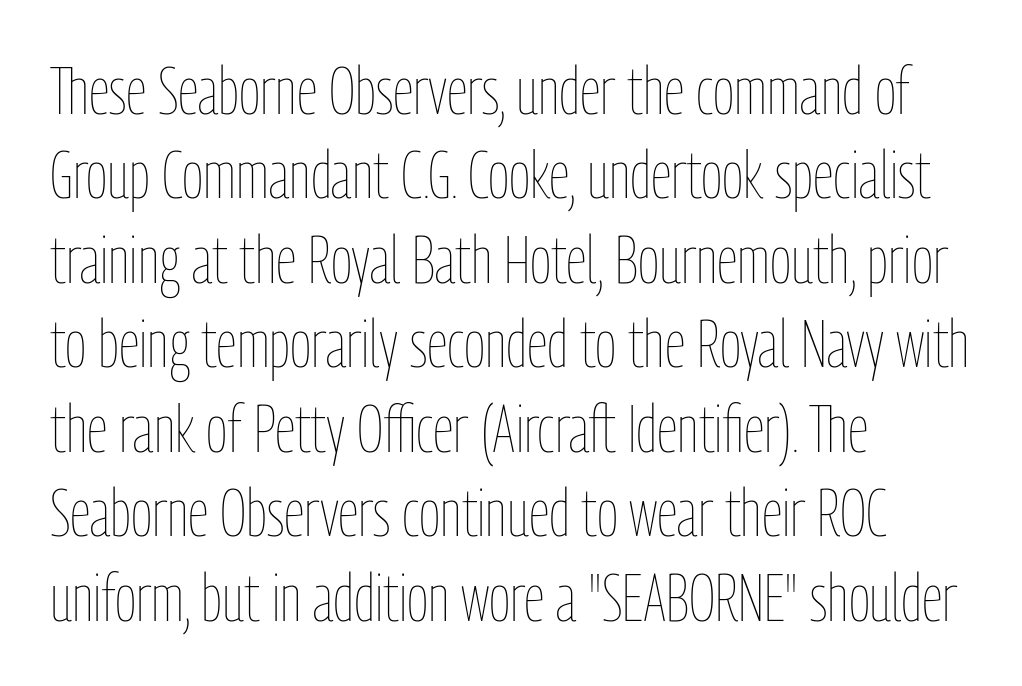
The setting favours the left margin, as ordinary paragraphs usually do. The characters are drawn with everyday or finer stroke widths. Note the varied advance widths — an 'i' is clearly narrower than an 'm'. Underline: absent. A typesetter would call this leading conventional body-copy spacing.
